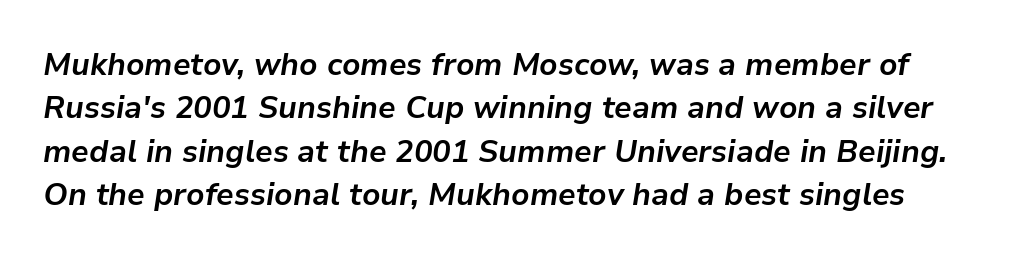
{"italic": "yes", "lean": "right", "slant_degrees": 9, "bold": "yes", "weight": "bold", "width": "normal", "stroke_contrast": "low", "x_height": "medium", "monospaced": "no", "underline": "no", "line_spacing": "normal", "line_spacing_ratio": 1.4, "letter_spacing": "normal", "letter_spacing_em": 0.0, "glyph_px": 31}
